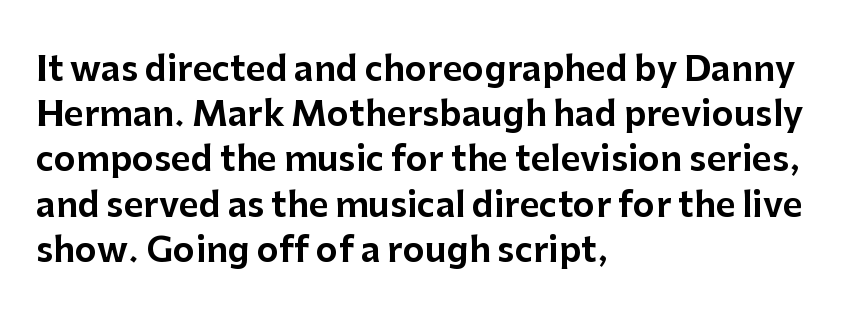
{"serif": "no", "italic": "no", "width": "normal", "stroke_contrast": "low", "x_height": "medium", "monospaced": "no", "underline": "no", "align": "left", "line_spacing": "normal", "line_spacing_ratio": 1.33, "letter_spacing": "normal", "letter_spacing_em": 0.0, "glyph_px": 34}
